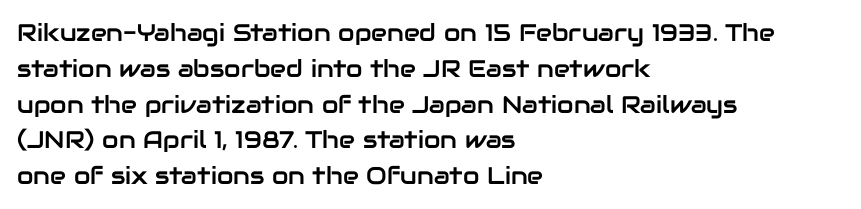
Summary of vertical rhythm: regular, with standard interline spacing. Is the block centered? No — it sits flush against the left margin. Nobody drew a line under any word here. Unlike italic type, these characters show no tilt at all.
